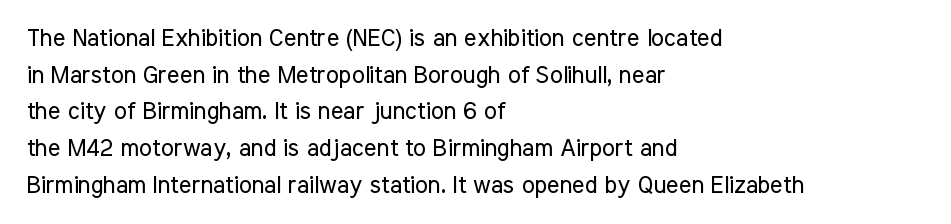
{"italic": "no", "bold": "no", "underline": "no", "align": "left", "line_spacing": "normal", "line_spacing_ratio": 1.53, "letter_spacing": "normal", "letter_spacing_em": 0.0, "glyph_px": 24}
